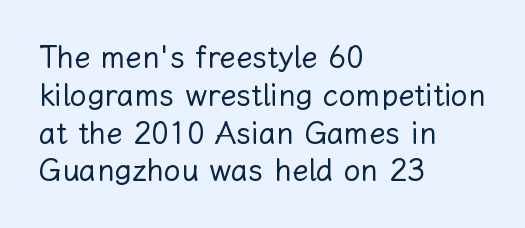
Q: Is the text bold? A: No.
Q: Is the text italic (slanted)? A: No, it is upright.
Q: Is the text underlined? A: No.
Q: How is the paragraph aligned? A: Left-aligned.
Q: Is the spacing between letters normal or unusually wide? A: Normal.
Q: Is the spacing between lines tight, normal or loose? A: Normal.
Q: Width (condensed, normal, or wide)? A: Normal.
Q: Stroke contrast? A: Low.
Q: x-height? A: Medium.
Q: Monospaced? A: No.
